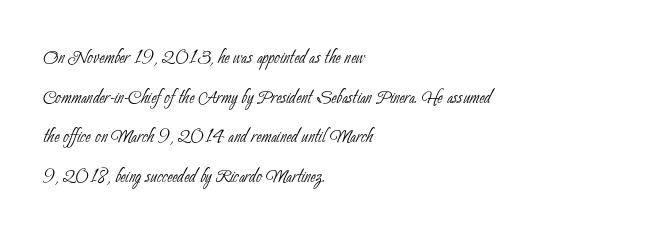
Short and long lines alike share a common starting point at left. Letters have the restrained weight of plain body copy at most. The passage shown stacks its lines at a standard gap. Default kerning and tracking; the words read as compact shapes. Any mark beneath the type? The region is blank.
